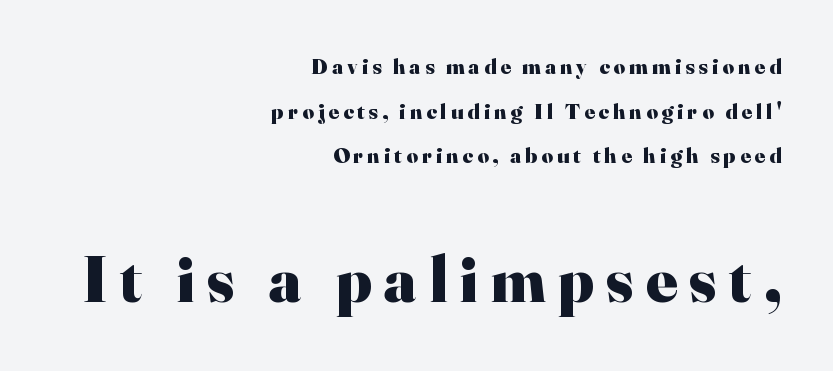
Q: Is the text bold? A: Yes.
Q: Is the text italic (slanted)? A: No, it is upright.
Q: Is the typeface a serif or a sans-serif typeface? A: Serif.
Q: Is the text underlined? A: No.
Q: How is the paragraph aligned? A: Right-aligned.
Q: Is the spacing between lines tight, normal or loose? A: Loose.
Q: Which block of text is set in a larger size, the first (top) or the second (bottom)? A: The second (bottom) one.
Q: Width (condensed, normal, or wide)? A: Normal.
Q: Stroke contrast? A: High.
Q: x-height? A: Small.
Q: Monospaced? A: No.
